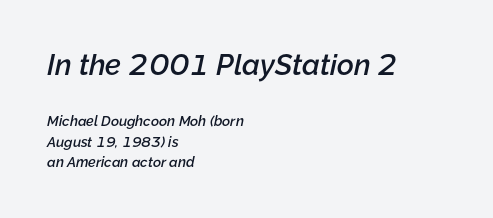
Q: Is the text bold? A: Semi-bold.
Q: Is the text italic (slanted)? A: Yes, it leans right by about 12 degrees.
Q: Is the text underlined? A: No.
Q: How is the paragraph aligned? A: Left-aligned.
Q: Is the spacing between letters normal or unusually wide? A: Normal.
Q: Is the spacing between lines tight, normal or loose? A: Normal.
Q: Which block of text is set in a larger size, the first (top) or the second (bottom)? A: The first (top) one.
Q: Width (condensed, normal, or wide)? A: Normal.
Q: Stroke contrast? A: Low.
Q: x-height? A: Medium.
Q: Monospaced? A: No.
